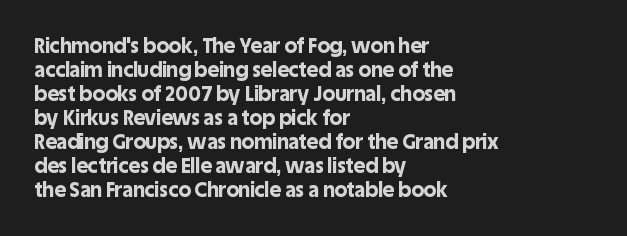
{"italic": "no", "bold": "yes", "underline": "no", "align": "left", "line_spacing_ratio": 1.2, "letter_spacing": "normal", "letter_spacing_em": 0.0, "glyph_px": 20}
